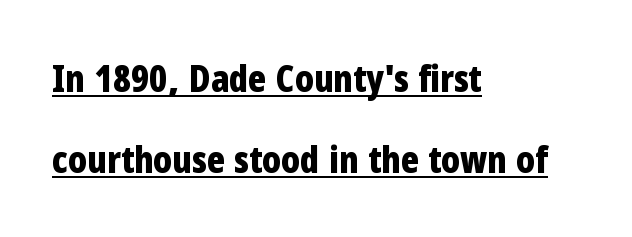
The image shows 37 px bold, condensed sans-serif type, upright; set left-aligned, loose line spacing (2.19x), normal letter spacing, underlined; low stroke contrast and a medium x-height.
